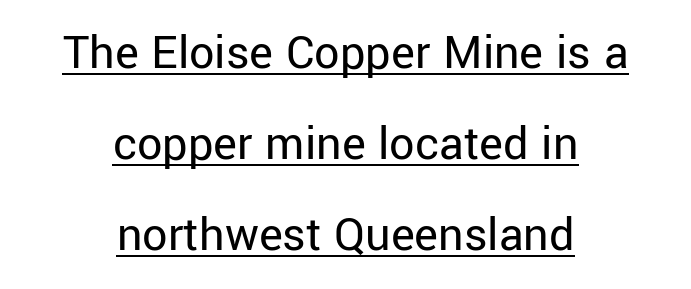
{"serif": "no", "italic": "no", "bold": "no", "weight": "regular", "width": "normal", "stroke_contrast": "low", "x_height": "medium", "monospaced": "no", "underline": "yes", "align": "center", "line_spacing_ratio": 1.82, "letter_spacing": "normal", "letter_spacing_em": 0.0, "glyph_px": 50}
